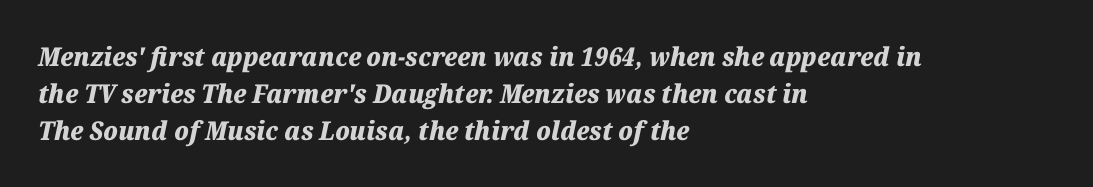
Q: Is the text bold? A: Yes.
Q: Is the text italic (slanted)? A: Yes, it leans right by about 12 degrees.
Q: Is the text underlined? A: No.
Q: How is the paragraph aligned? A: Left-aligned.
Q: Is the spacing between letters normal or unusually wide? A: Normal.
Q: Is the spacing between lines tight, normal or loose? A: Normal.
